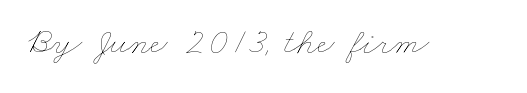
The image shows 38 px thin, wide type; set normal letter spacing, not underlined; low stroke contrast and a small x-height.
